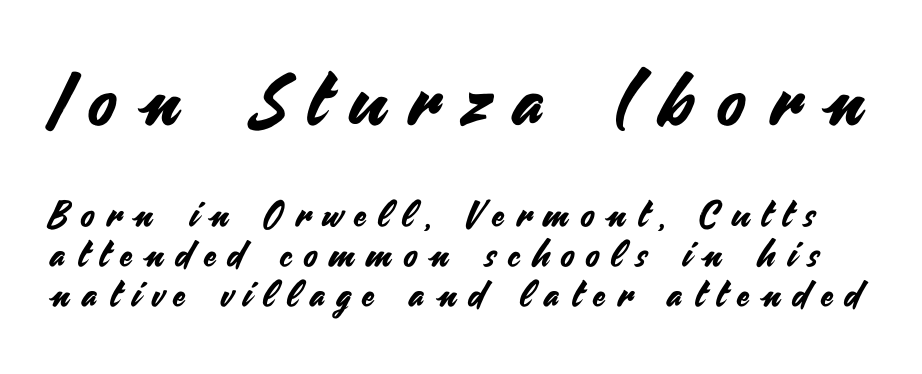
What kind of face is this? One without serifs — a sans. Honestly, there is no underline to notice here at all. Compare the two chunks: the upper has the greater cap height. The gaps between neighbouring characters are conspicuously large.
